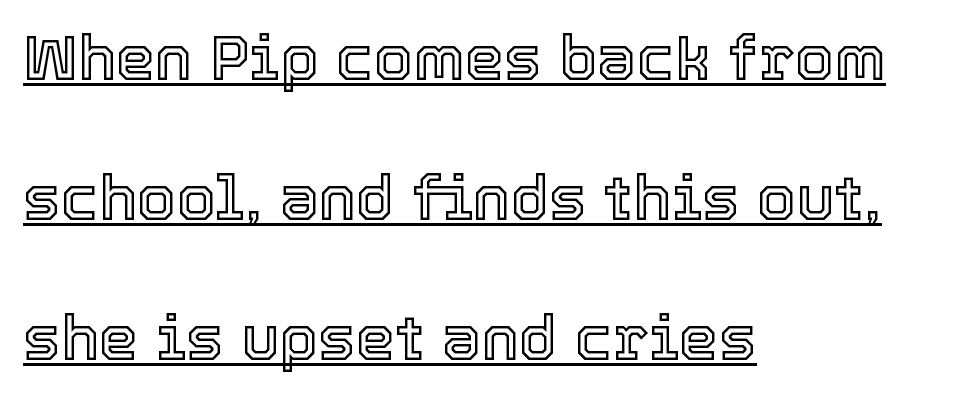
The image shows 63 px text type, upright; set left-aligned, loose line spacing (2.22x), normal letter spacing, underlined; a medium x-height.
